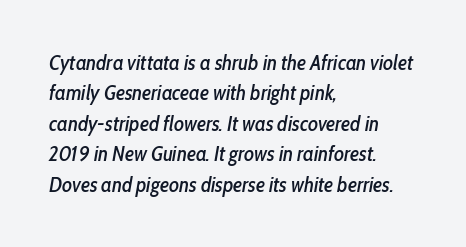
A clean baseline with only descenders dipping below it. How are the letters spaced? Ordinarily, with no added tracking. Regarding leading, the lines here are spaced in the standard way. This sample is left-justified, so line endings fall wherever the words run out. Style check: oblique.
